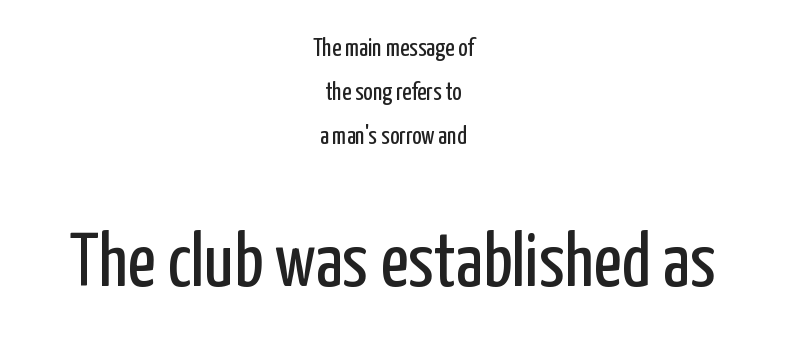
{"serif": "no", "italic": "no", "bold": "no", "weight": "regular", "width": "condensed", "stroke_contrast": "low", "x_height": "medium", "monospaced": "no", "underline": "no", "align": "center", "line_spacing_ratio": 1.76, "letter_spacing": "normal", "letter_spacing_em": 0.0, "larger_block": "second", "size_ratio": 3.04, "glyph_px": 76}
